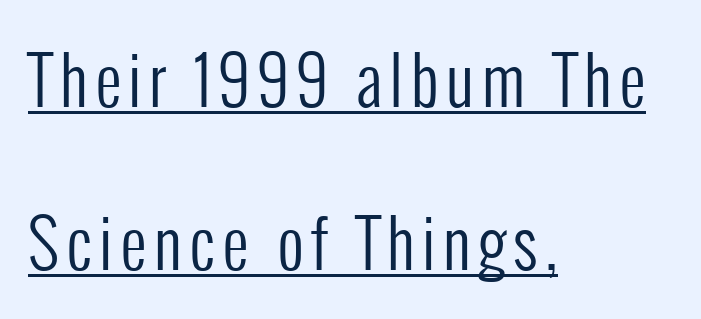
Q: Is the text bold? A: No.
Q: Is the text italic (slanted)? A: No, it is upright.
Q: Is the typeface a serif or a sans-serif typeface? A: Sans-serif.
Q: Is the text underlined? A: Yes.
Q: How is the paragraph aligned? A: Left-aligned.
Q: Is the spacing between lines tight, normal or loose? A: Loose.
Q: Width (condensed, normal, or wide)? A: Condensed.
Q: Stroke contrast? A: Low.
Q: x-height? A: Medium.
Q: Monospaced? A: No.
